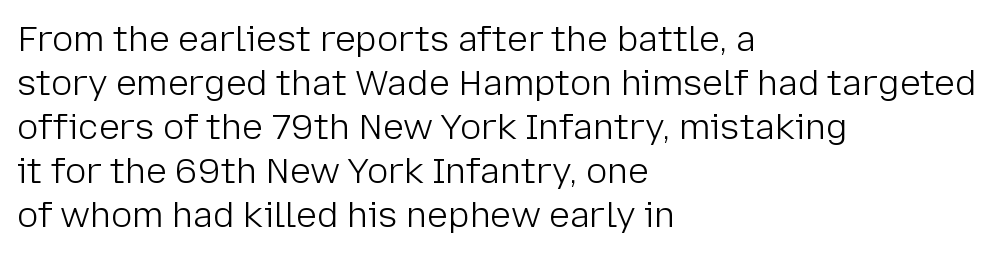
Unmarked baselines from the first word to the last. Is the type heavy? It reads as light-to-regular instead. This sample has the flowing, uneven cadence of proportional lettering. Students, observe: this is what conventionally led text looks like. Each line starts at the same left margin while the right side varies. I'd call this a sans setting — the letters go barefoot.
